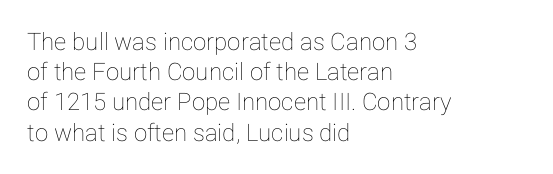
Leading: standard. Ascenders rise straight up at ninety degrees. The text block is weighted toward the left margin, trailing off unevenly rightward. Default kerning and tracking; the words read as compact shapes. Underlining? Definitely not there.
